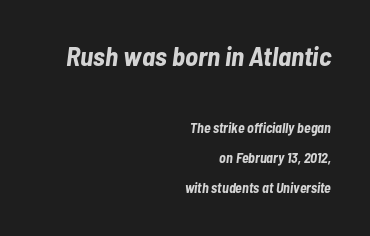
The image shows 27 px bold type, italic (leaning right); set right-aligned, loose line spacing (2.16x), normal letter spacing, not underlined; the first (top) block is 1.93x larger.
